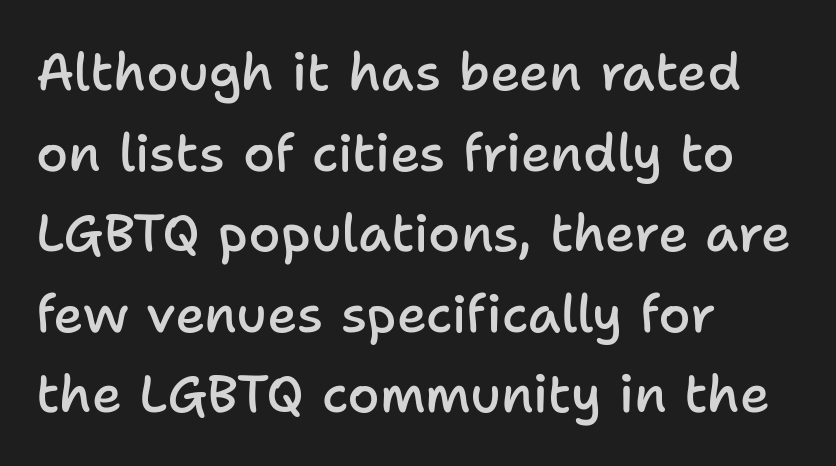
The image shows 52 px semibold sans-serif type, upright; set left-aligned, normal line spacing (1.55x), normal letter spacing, not underlined; low stroke contrast and a medium x-height.
